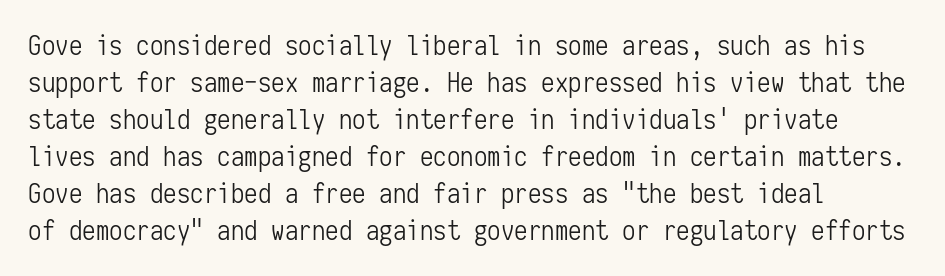
{"italic": "no", "bold": "no", "underline": "no", "align": "left", "line_spacing": "normal", "line_spacing_ratio": 1.37, "letter_spacing": "normal", "letter_spacing_em": 0.0, "glyph_px": 27}
